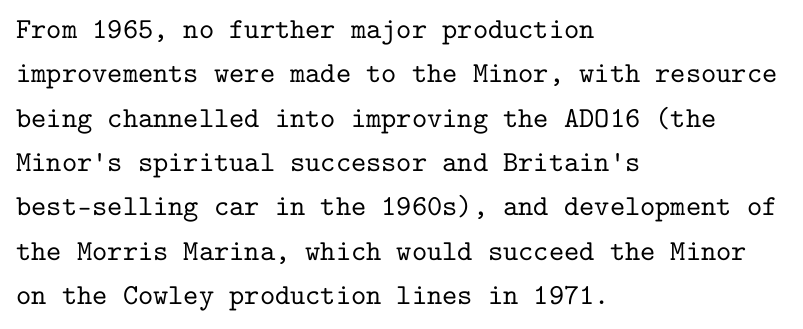
{"serif": "yes", "italic": "no", "width": "normal", "stroke_contrast": "low", "x_height": "medium", "monospaced": "yes", "underline": "no", "align": "left", "line_spacing": "normal", "line_spacing_ratio": 1.53, "letter_spacing": "normal", "letter_spacing_em": 0.0, "glyph_px": 29}
